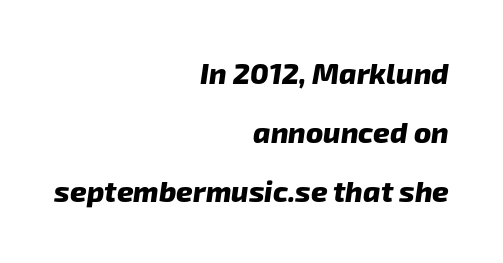
{"serif": "no", "bold": "yes", "weight": "heavy", "width": "normal", "stroke_contrast": "low", "x_height": "medium", "monospaced": "no", "underline": "no", "align": "right", "line_spacing": "loose", "line_spacing_ratio": 2.04, "letter_spacing": "normal", "letter_spacing_em": 0.0, "glyph_px": 29}
